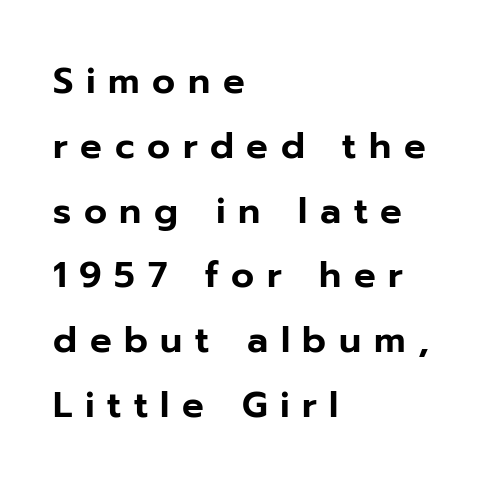
Q: Is the text italic (slanted)? A: No, it is upright.
Q: Is the typeface a serif or a sans-serif typeface? A: Sans-serif.
Q: Is the text underlined? A: No.
Q: How is the paragraph aligned? A: Left-aligned.
Q: Is the spacing between letters normal or unusually wide? A: Unusually wide.
Q: Width (condensed, normal, or wide)? A: Normal.
Q: Stroke contrast? A: Low.
Q: x-height? A: Medium.
Q: Monospaced? A: No.
